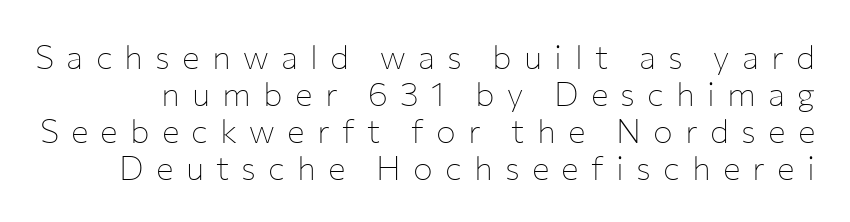
Characters follow at a spacing far wider than the type designer built in. Weight: not bold — regular or lighter. Think of a printed novel: that variable character pitch is what you see here. The space directly below the letters is spotless. Each new line begins almost immediately beneath the previous one. This is the regular roman posture of the typeface.
